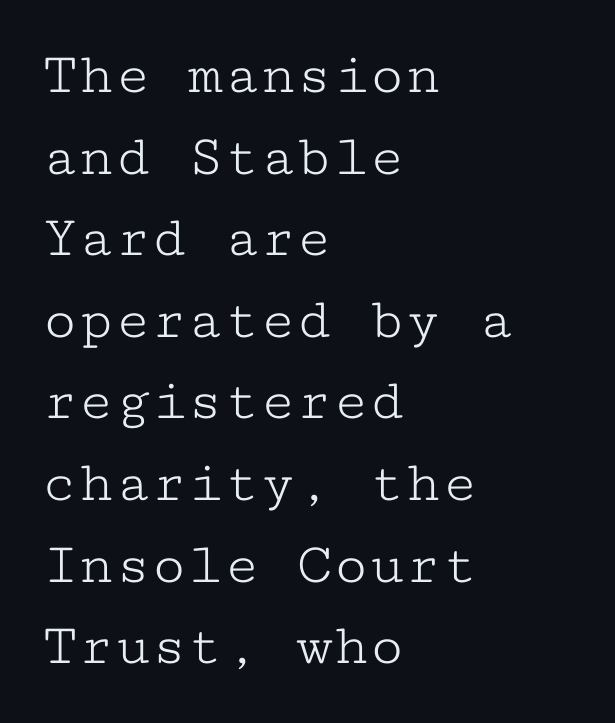
Notice how the stems are strictly vertical — no italics here. Are there feet on the stems? There are — it's a serif. Compared with typical body copy, the letter spacing here is the same. Students, observe: this is what conventionally led text looks like. Caption: multi-line text, flush left, ragged right.
